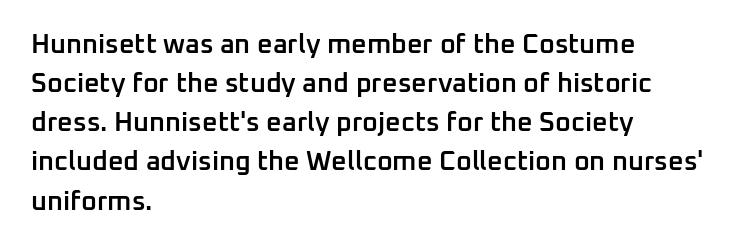
{"italic": "no", "bold": "semi", "underline": "no", "align": "left", "line_spacing": "normal", "line_spacing_ratio": 1.45, "letter_spacing": "normal", "letter_spacing_em": 0.0, "glyph_px": 27}
